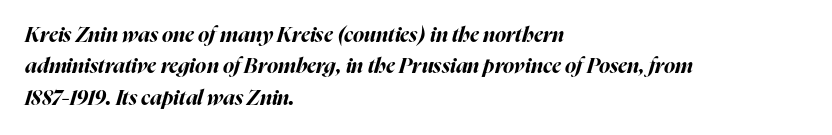
A classic flush-left, rag-right setting is used for this passage. The line texture is even and compact thanks to regular tracking. Rule under the text: the space is simply empty. Typographic density is high because the face is bold.
